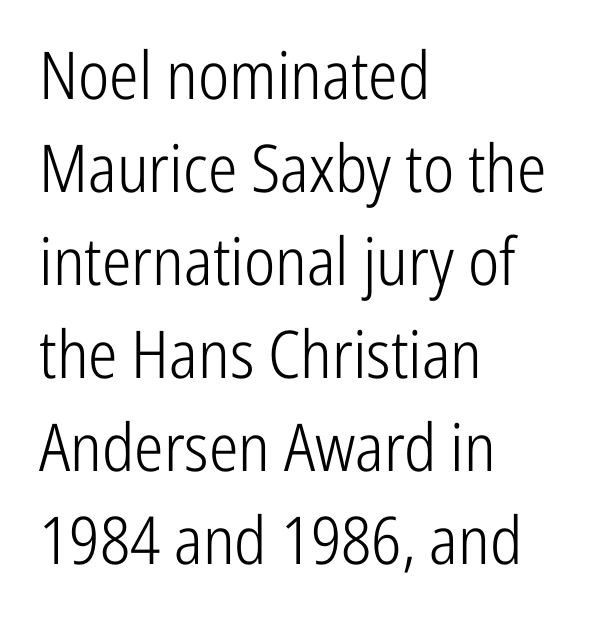
The image shows 66 px light, condensed sans-serif type, upright; set left-aligned, normal line spacing (1.41x), normal letter spacing, not underlined; low stroke contrast and a medium x-height.
